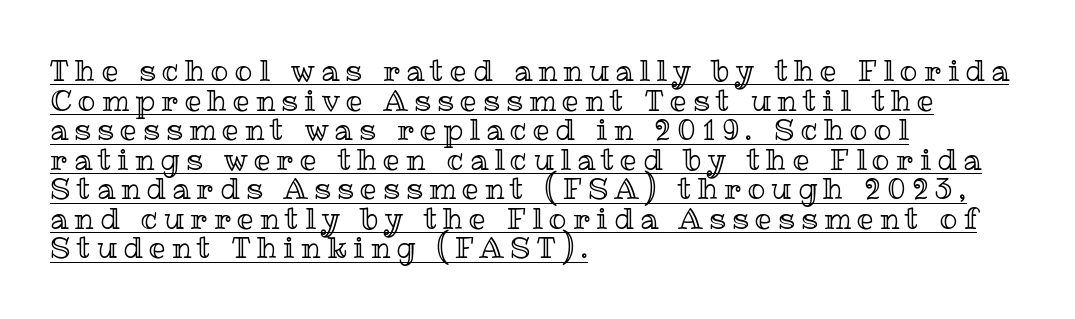
{"italic": "no", "width": "normal", "x_height": "medium", "monospaced": "no", "underline": "yes", "align": "left", "line_spacing": "tight", "line_spacing_ratio": 1.02, "letter_spacing": "wide", "letter_spacing_em": 0.22, "glyph_px": 29}
